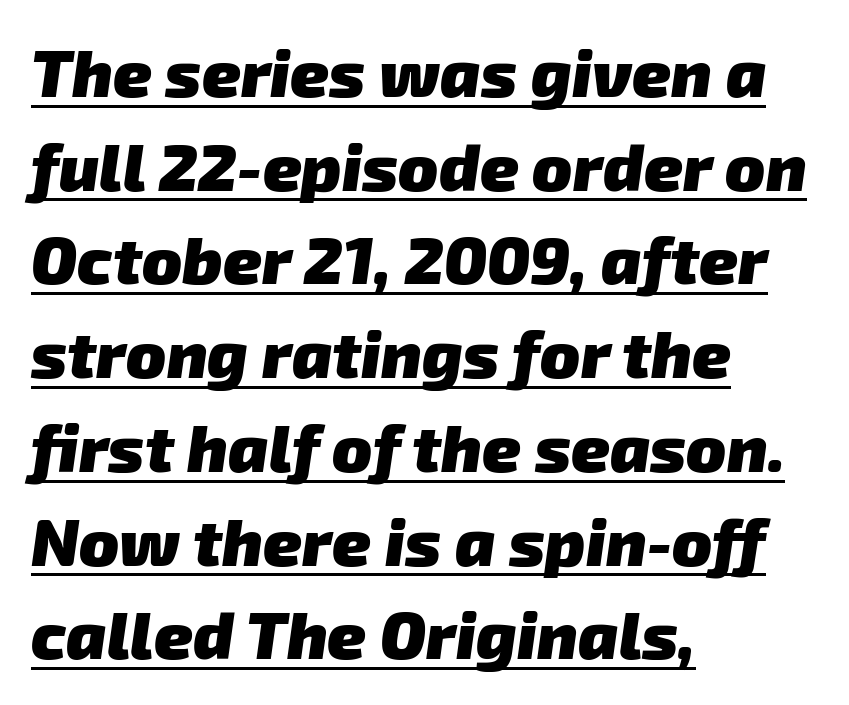
The image shows 66 px heavy sans-serif type; set left-aligned, normal line spacing (1.42x), normal letter spacing, underlined; low stroke contrast and a medium x-height.
